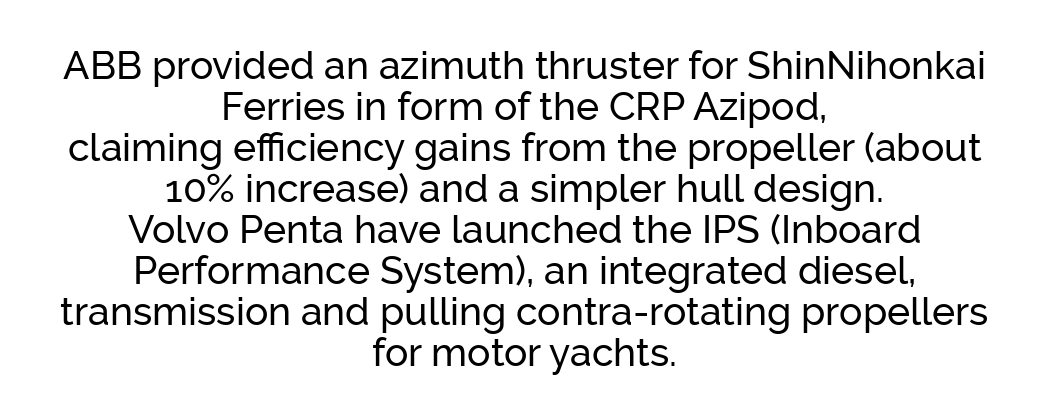
{"serif": "no", "italic": "no", "width": "normal", "stroke_contrast": "low", "x_height": "medium", "monospaced": "no", "underline": "no", "align": "center", "line_spacing": "tight", "line_spacing_ratio": 1.05, "letter_spacing": "normal", "letter_spacing_em": 0.0, "glyph_px": 39}
